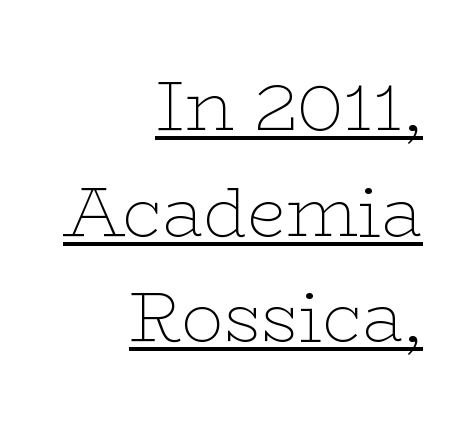
{"serif": "yes", "italic": "no", "bold": "no", "weight": "thin", "width": "wide", "stroke_contrast": "low", "x_height": "medium", "monospaced": "no", "underline": "yes", "align": "right", "line_spacing": "normal", "line_spacing_ratio": 1.51, "letter_spacing": "normal", "letter_spacing_em": 0.0, "glyph_px": 70}
